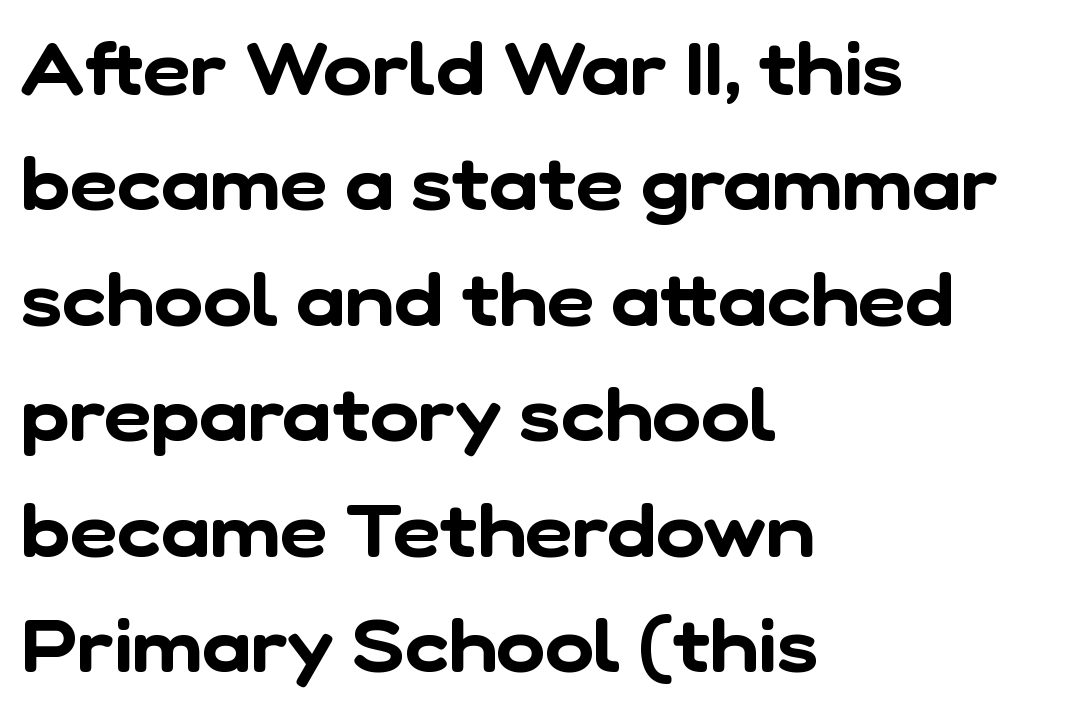
{"serif": "no", "width": "normal", "stroke_contrast": "low", "x_height": "medium", "monospaced": "no", "underline": "no", "align": "left", "line_spacing": "normal", "line_spacing_ratio": 1.56, "letter_spacing": "normal", "letter_spacing_em": 0.0, "glyph_px": 74}
